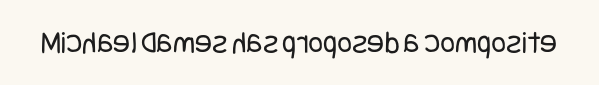
{"serif": "no", "italic": "no", "bold": "no", "weight": "regular", "width": "condensed", "stroke_contrast": "low", "x_height": "large", "underline": "no", "letter_spacing": "normal", "letter_spacing_em": 0.0, "glyph_px": 32}
